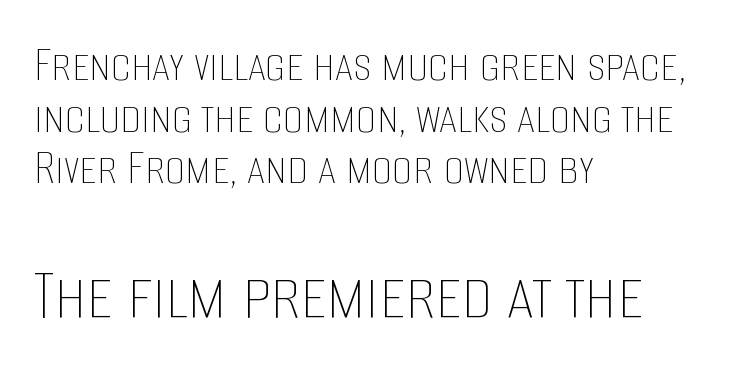
Q: Is the text bold? A: No.
Q: Is the text italic (slanted)? A: No, it is upright.
Q: Is the text underlined? A: No.
Q: How is the paragraph aligned? A: Left-aligned.
Q: Is the spacing between letters normal or unusually wide? A: Normal.
Q: Is the spacing between lines tight, normal or loose? A: Tight.
Q: Which block of text is set in a larger size, the first (top) or the second (bottom)? A: The second (bottom) one.
Q: Width (condensed, normal, or wide)? A: Condensed.
Q: Stroke contrast? A: Low.
Q: x-height? A: Large.
Q: Monospaced? A: No.
